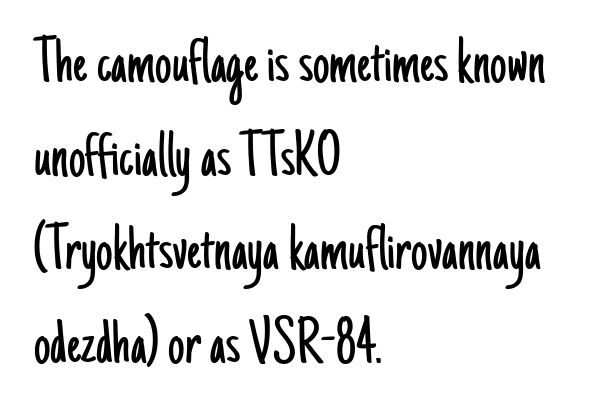
The cut favours lightness, reaching ordinary text weight at its darkest. Observe the ordinary spacing: letters are neighbours, not strangers. Check the space under the baseline: it is left empty. Normally led — the rows are evenly, conventionally spaced. Classification — sans serif. Looks like regular typesetting: each glyph gets only the width it needs.
